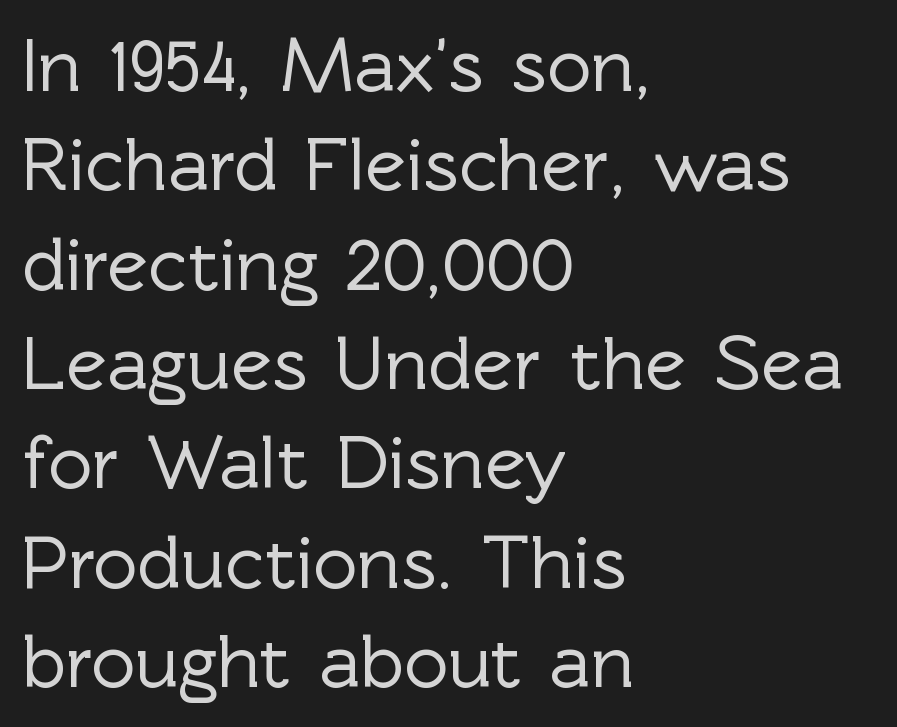
{"serif": "no", "italic": "no", "width": "normal", "x_height": "medium", "monospaced": "no", "underline": "no", "align": "left", "line_spacing": "normal", "line_spacing_ratio": 1.29, "letter_spacing": "normal", "letter_spacing_em": 0.0, "glyph_px": 77}
